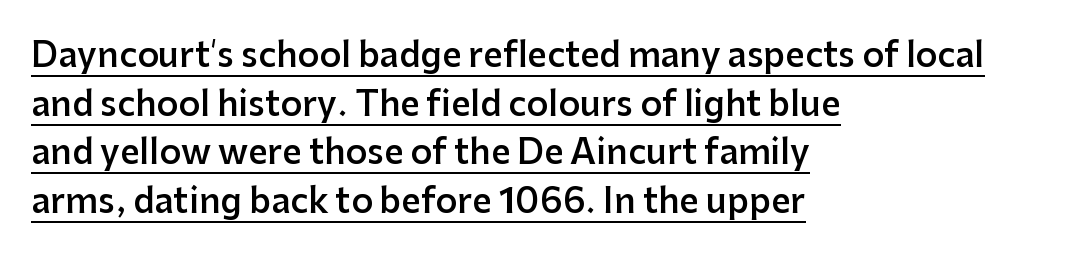
Q: Is the text bold? A: Semi-bold.
Q: Is the text italic (slanted)? A: No, it is upright.
Q: Is the typeface a serif or a sans-serif typeface? A: Sans-serif.
Q: Is the text underlined? A: Yes.
Q: How is the paragraph aligned? A: Left-aligned.
Q: Is the spacing between letters normal or unusually wide? A: Normal.
Q: Is the spacing between lines tight, normal or loose? A: Normal.
Q: Width (condensed, normal, or wide)? A: Normal.
Q: Stroke contrast? A: Low.
Q: x-height? A: Medium.
Q: Monospaced? A: No.
